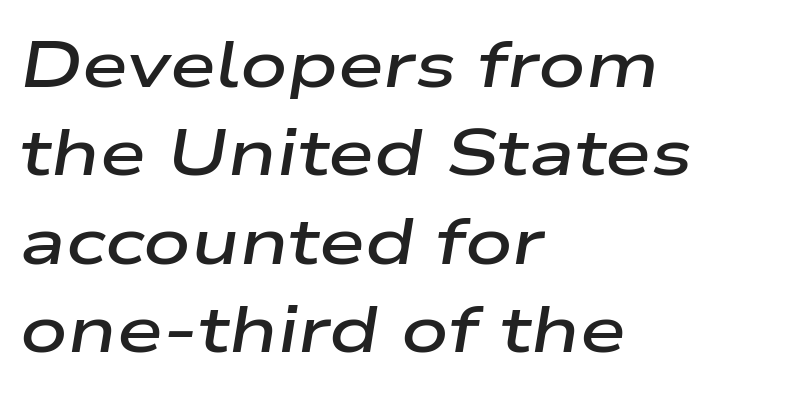
Q: Is the text bold? A: Semi-bold.
Q: Is the text italic (slanted)? A: Yes, it leans right by about 9 degrees.
Q: Is the text underlined? A: No.
Q: How is the paragraph aligned? A: Left-aligned.
Q: Is the spacing between letters normal or unusually wide? A: Normal.
Q: Is the spacing between lines tight, normal or loose? A: Normal.
Q: Width (condensed, normal, or wide)? A: Wide.
Q: Stroke contrast? A: Low.
Q: x-height? A: Medium.
Q: Monospaced? A: No.
